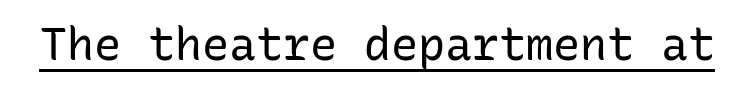
Q: Is the text bold? A: No.
Q: Is the text italic (slanted)? A: No, it is upright.
Q: Is the typeface a serif or a sans-serif typeface? A: Sans-serif.
Q: Is the text underlined? A: Yes.
Q: Is the spacing between letters normal or unusually wide? A: Normal.
Q: Width (condensed, normal, or wide)? A: Normal.
Q: Stroke contrast? A: Low.
Q: x-height? A: Medium.
Q: Monospaced? A: Yes.
